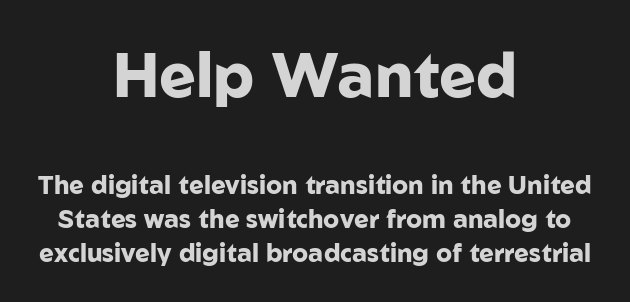
The image shows 62 px heavy sans-serif type, upright; set centered, normal line spacing (1.36x), normal letter spacing, not underlined; the first (top) block is 2.48x larger; low stroke contrast and a medium x-height.
